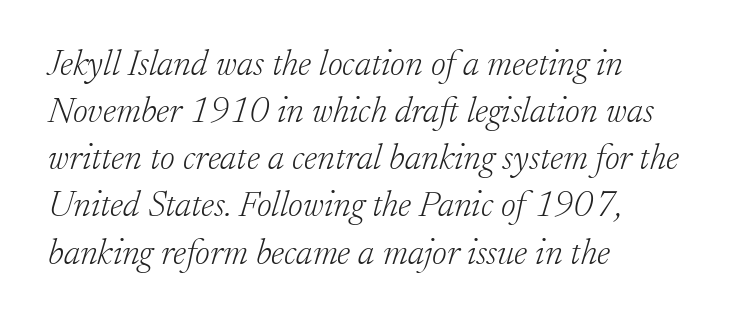
Q: Is the text bold? A: No.
Q: Is the text italic (slanted)? A: Yes, it leans right by about 17 degrees.
Q: Is the typeface a serif or a sans-serif typeface? A: Serif.
Q: Is the text underlined? A: No.
Q: How is the paragraph aligned? A: Left-aligned.
Q: Is the spacing between letters normal or unusually wide? A: Normal.
Q: Is the spacing between lines tight, normal or loose? A: Normal.
Q: Width (condensed, normal, or wide)? A: Normal.
Q: Stroke contrast? A: Low.
Q: x-height? A: Small.
Q: Monospaced? A: No.
